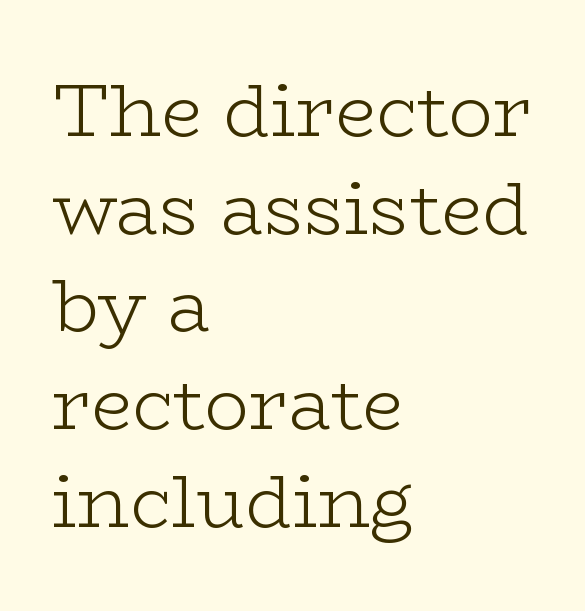
{"serif": "yes", "italic": "no", "bold": "no", "weight": "light", "width": "wide", "stroke_contrast": "low", "x_height": "medium", "monospaced": "no", "underline": "no", "align": "left", "line_spacing": "normal", "line_spacing_ratio": 1.32, "letter_spacing": "normal", "letter_spacing_em": 0.0, "glyph_px": 74}
